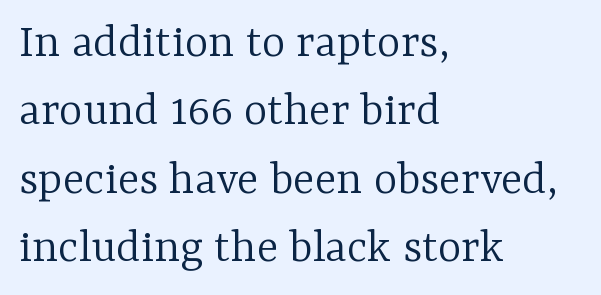
Serif or sans? Serif — the stroke terminals have little feet. When letters stand straight like this, we call the style roman or upright. A typesetter would call this proportional, since set widths differ per character. Unbolded letterforms with no extra heft. The passage is arranged the way most books set body copy — flush left.
